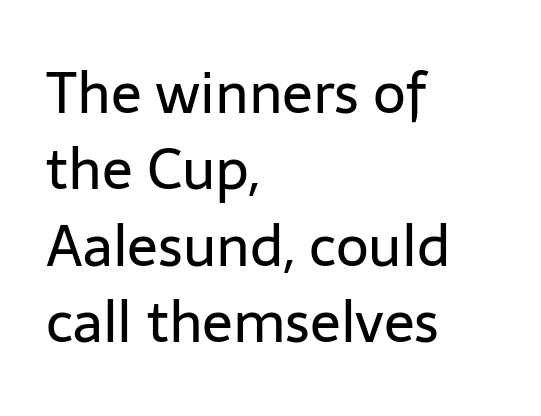
{"serif": "no", "italic": "no", "bold": "no", "weight": "regular", "width": "normal", "stroke_contrast": "low", "x_height": "medium", "monospaced": "no", "underline": "no", "align": "left", "line_spacing": "normal", "line_spacing_ratio": 1.34, "letter_spacing": "normal", "letter_spacing_em": 0.0, "glyph_px": 57}
